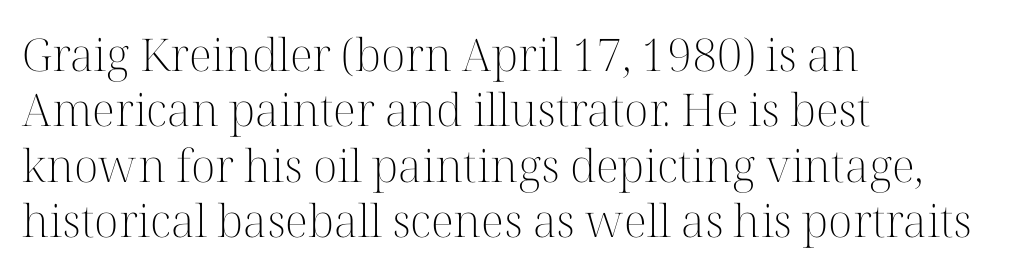
{"serif": "yes", "italic": "no", "bold": "no", "weight": "light", "width": "normal", "stroke_contrast": "high", "x_height": "medium", "monospaced": "no", "underline": "no", "align": "left", "line_spacing_ratio": 1.23, "letter_spacing": "normal", "letter_spacing_em": 0.0, "glyph_px": 45}
